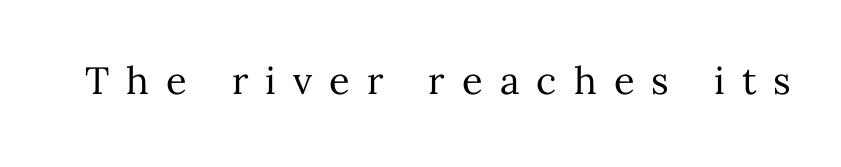
{"italic": "no", "bold": "no", "weight": "regular", "width": "normal", "stroke_contrast": "medium", "x_height": "medium", "monospaced": "no", "underline": "no", "letter_spacing": "wide", "letter_spacing_em": 0.45, "glyph_px": 38}
